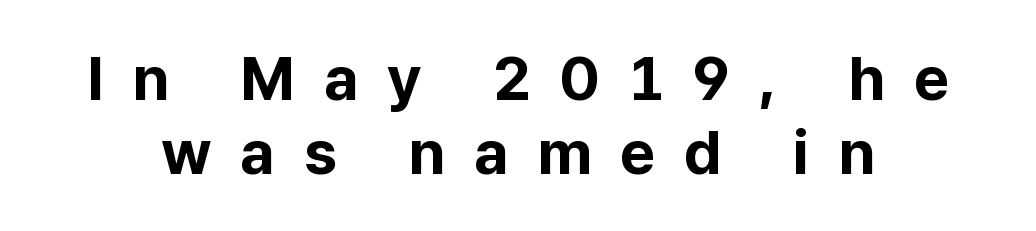
Is the type bold? Yes — the strokes are clearly thick and heavy. Rule under the text: the space is simply empty. Think of a printed novel: that variable character pitch is what you see here. Observe the absence of serifs on each vertical stroke in this sample. In terms of posture, this sample is upright.
